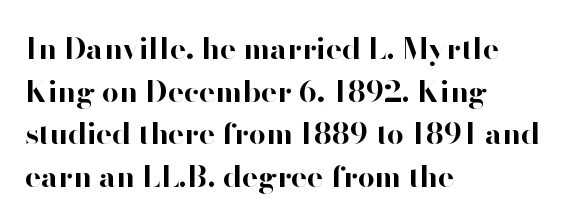
Q: Is the text bold? A: Yes.
Q: Is the text italic (slanted)? A: No, it is upright.
Q: Is the typeface a serif or a sans-serif typeface? A: Sans-serif.
Q: Is the text underlined? A: No.
Q: How is the paragraph aligned? A: Left-aligned.
Q: Is the spacing between letters normal or unusually wide? A: Normal.
Q: Is the spacing between lines tight, normal or loose? A: Normal.
Q: Width (condensed, normal, or wide)? A: Normal.
Q: Stroke contrast? A: High.
Q: x-height? A: Small.
Q: Monospaced? A: No.
